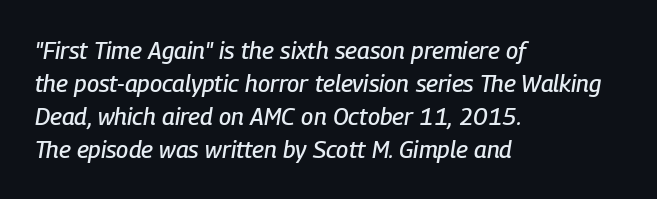
Q: Is the text italic (slanted)? A: Yes, it leans right by about 9 degrees.
Q: Is the text underlined? A: No.
Q: How is the paragraph aligned? A: Left-aligned.
Q: Is the spacing between letters normal or unusually wide? A: Normal.
Q: Is the spacing between lines tight, normal or loose? A: Normal.
